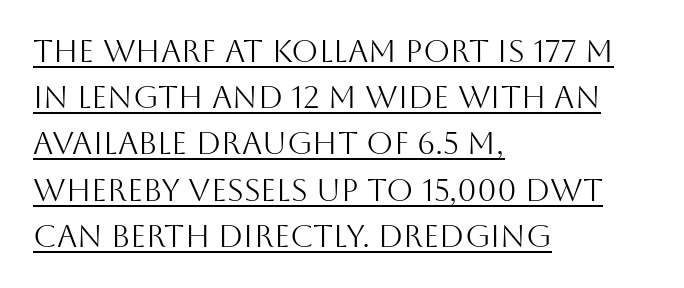
Q: Is the text bold? A: No.
Q: Is the text italic (slanted)? A: No, it is upright.
Q: Is the typeface a serif or a sans-serif typeface? A: Sans-serif.
Q: Is the text underlined? A: Yes.
Q: How is the paragraph aligned? A: Left-aligned.
Q: Is the spacing between letters normal or unusually wide? A: Normal.
Q: Is the spacing between lines tight, normal or loose? A: Normal.
Q: Width (condensed, normal, or wide)? A: Normal.
Q: Stroke contrast? A: Medium.
Q: x-height? A: Large.
Q: Monospaced? A: No.
